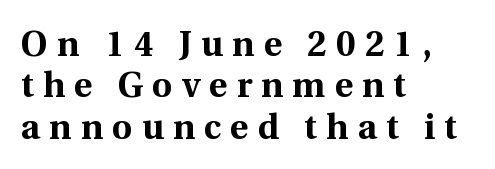
Q: Is the text bold? A: Yes.
Q: Is the text italic (slanted)? A: No, it is upright.
Q: Is the typeface a serif or a sans-serif typeface? A: Serif.
Q: Is the text underlined? A: No.
Q: How is the paragraph aligned? A: Left-aligned.
Q: Is the spacing between letters normal or unusually wide? A: Unusually wide.
Q: Width (condensed, normal, or wide)? A: Normal.
Q: x-height? A: Medium.
Q: Monospaced? A: No.
